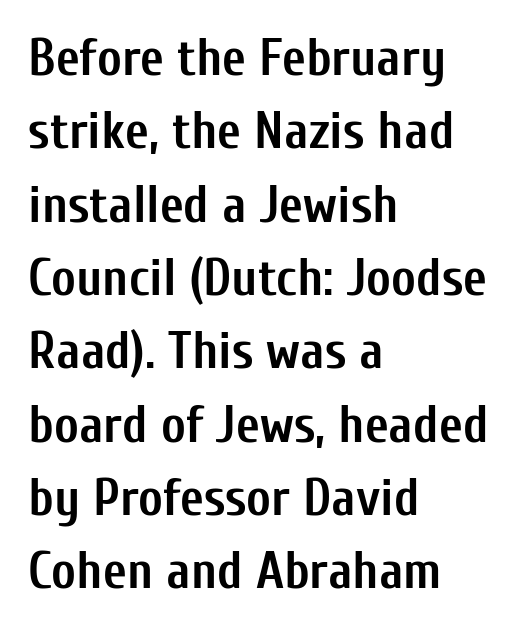
{"serif": "no", "italic": "no", "bold": "yes", "weight": "semibold", "width": "condensed", "stroke_contrast": "low", "x_height": "medium", "monospaced": "no", "underline": "no", "align": "left", "line_spacing": "normal", "line_spacing_ratio": 1.41, "letter_spacing": "normal", "letter_spacing_em": 0.0, "glyph_px": 52}
